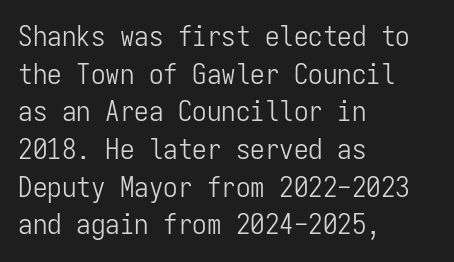
Here the designer chose a console-style face with uniform glyph widths. This rendering features lettering with no underline. A roman cut, with each character standing at attention. No extra tracking has been applied to these lines. The text block is weighted toward the left margin, trailing off unevenly rightward.
